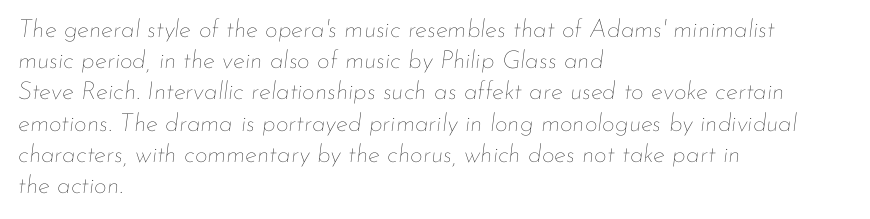
Summary of vertical rhythm: regular, with standard interline spacing. Tracking here is standard; glyphs follow each other at the usual distance. If you drew a line through each stem, it would be angled. A quiet, ordinary-to-light weight characterises the typeface. The area under the type is left untouched.
